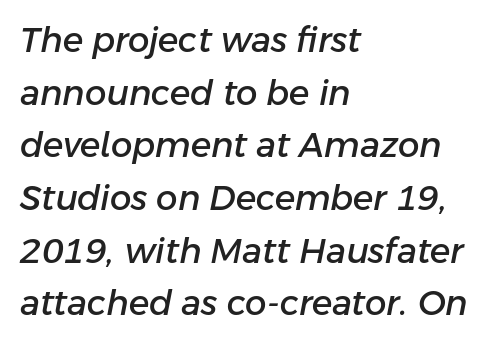
{"italic": "yes", "lean": "right", "slant_degrees": 11, "width": "normal", "stroke_contrast": "low", "x_height": "medium", "monospaced": "no", "underline": "no", "align": "left", "line_spacing": "normal", "line_spacing_ratio": 1.55, "letter_spacing": "normal", "letter_spacing_em": 0.0, "glyph_px": 34}
